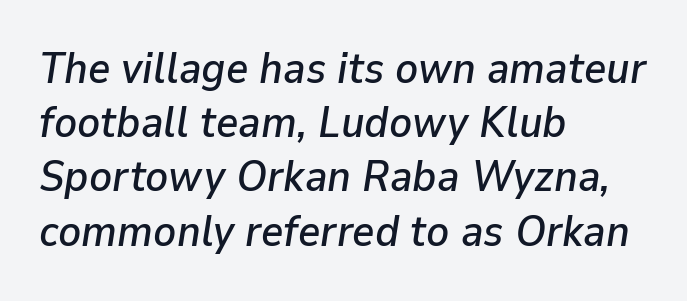
{"italic": "yes", "lean": "right", "slant_degrees": 9, "width": "normal", "stroke_contrast": "low", "x_height": "medium", "monospaced": "no", "underline": "no", "align": "left", "line_spacing": "normal", "line_spacing_ratio": 1.26, "letter_spacing": "normal", "letter_spacing_em": 0.0, "glyph_px": 43}
